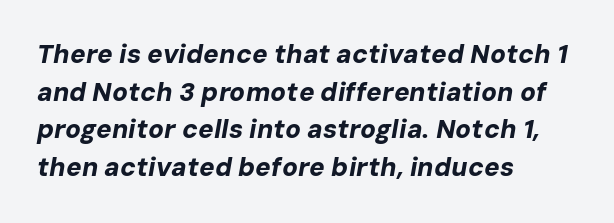
The image shows 26 px bold type, italic (leaning right); set left-aligned, normal line spacing (1.45x), normal letter spacing, not underlined.
